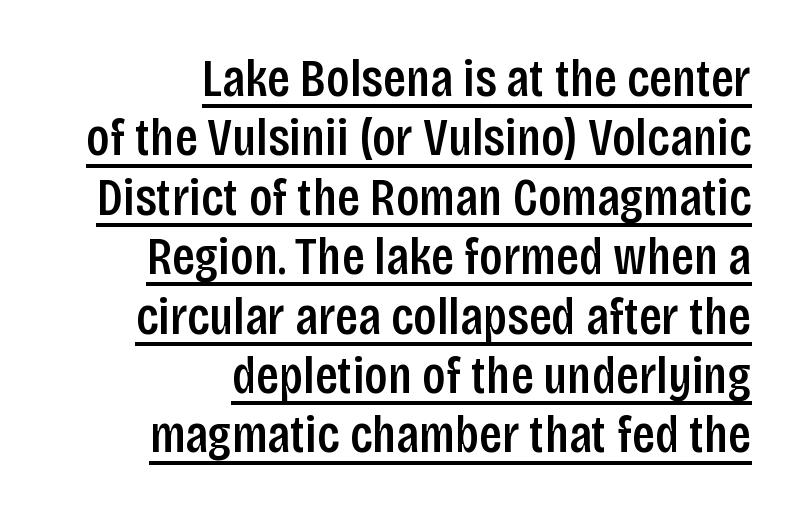
A typesetter would call this proportional, since set widths differ per character. The axis of the letterforms is exactly vertical. Tracking here is standard; glyphs follow each other at the usual distance. The rendering uses a small line-height, squeezing the rows. Visually the block forms a straight wall on the right and a jagged coastline on the left. Grotesque or geometric, the face here clearly has no serifs.
